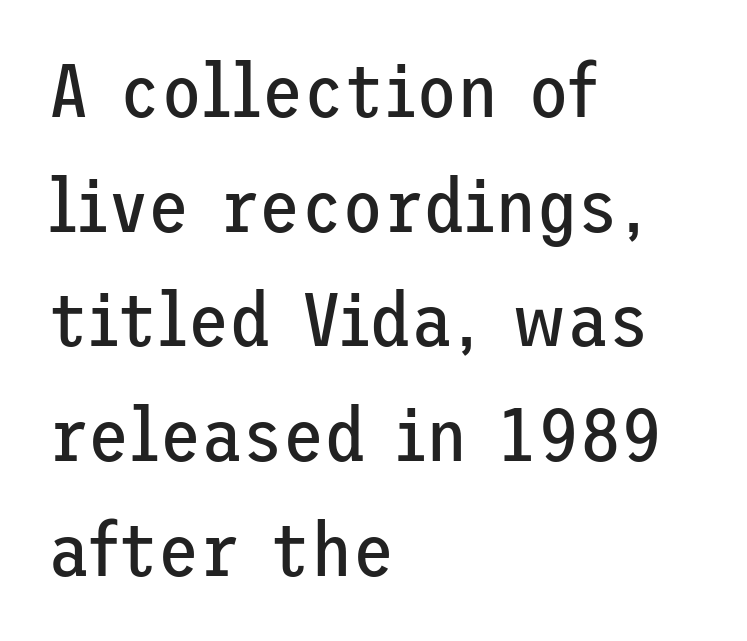
{"serif": "no", "italic": "no", "bold": "no", "weight": "regular", "width": "normal", "stroke_contrast": "low", "x_height": "medium", "underline": "no", "align": "left", "line_spacing": "normal", "line_spacing_ratio": 1.53, "letter_spacing": "normal", "letter_spacing_em": 0.0, "glyph_px": 75}
